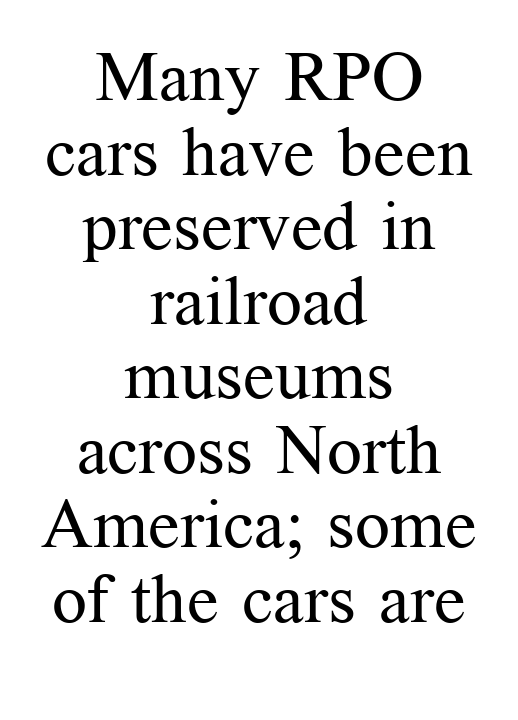
The image shows 69 px regular-weight serif type, upright; set centered, tight line spacing (1.08x), normal letter spacing, not underlined; medium stroke contrast and a medium x-height.
